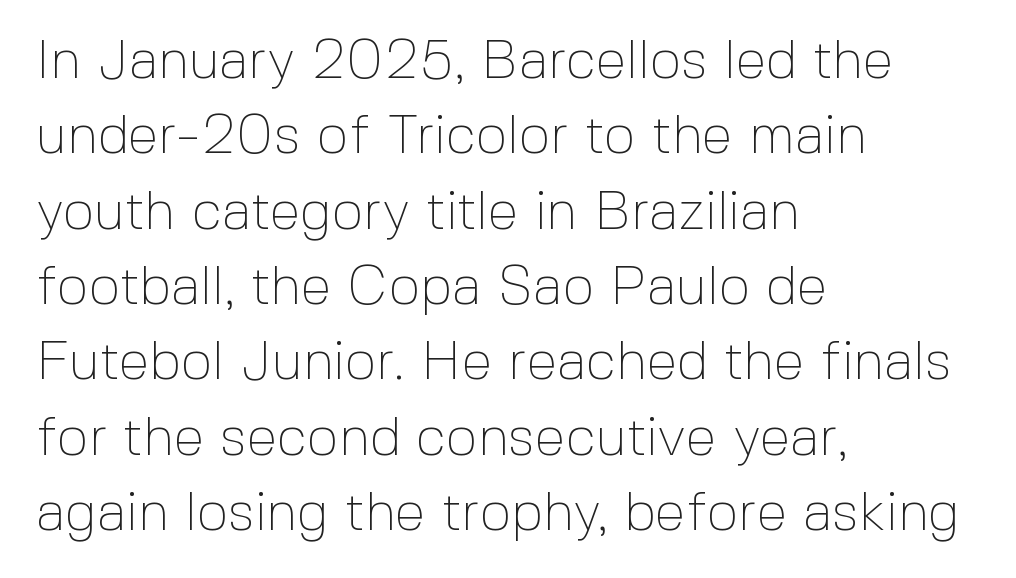
Q: Is the text bold? A: No.
Q: Is the text italic (slanted)? A: No, it is upright.
Q: Is the typeface a serif or a sans-serif typeface? A: Sans-serif.
Q: Is the text underlined? A: No.
Q: How is the paragraph aligned? A: Left-aligned.
Q: Is the spacing between letters normal or unusually wide? A: Normal.
Q: Is the spacing between lines tight, normal or loose? A: Normal.
Q: Width (condensed, normal, or wide)? A: Normal.
Q: x-height? A: Medium.
Q: Monospaced? A: No.
